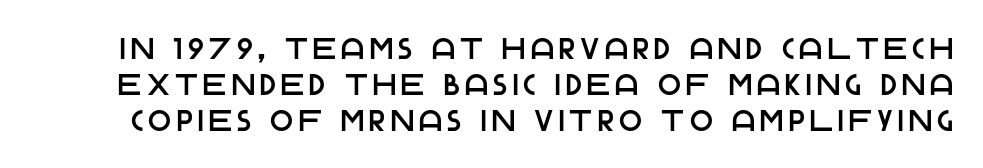
The image shows 30 px sans-serif type, upright; set line spacing 1.2x, not underlined; low stroke contrast and a large x-height.
